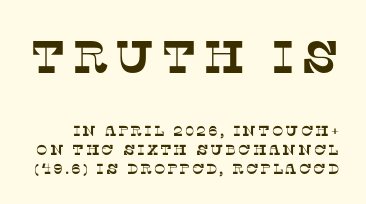
Q: Is the typeface a serif or a sans-serif typeface? A: Serif.
Q: Is the text underlined? A: No.
Q: Is the spacing between lines tight, normal or loose? A: Normal.
Q: Which block of text is set in a larger size, the first (top) or the second (bottom)? A: The first (top) one.
Q: Width (condensed, normal, or wide)? A: Normal.
Q: Stroke contrast? A: Low.
Q: x-height? A: Large.
Q: Monospaced? A: No.
